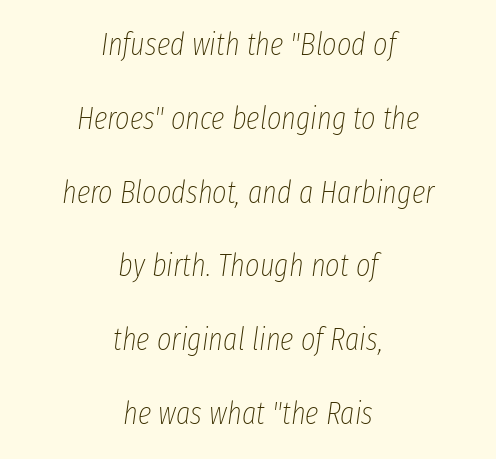
Q: Is the text bold? A: No.
Q: Is the text italic (slanted)? A: Yes, it leans right by about 8 degrees.
Q: Is the text underlined? A: No.
Q: How is the paragraph aligned? A: Centered.
Q: Is the spacing between letters normal or unusually wide? A: Normal.
Q: Is the spacing between lines tight, normal or loose? A: Loose.
Q: Width (condensed, normal, or wide)? A: Condensed.
Q: Stroke contrast? A: Low.
Q: x-height? A: Medium.
Q: Monospaced? A: No.
